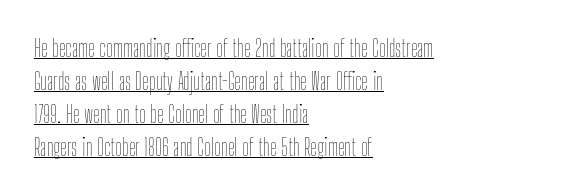
The image shows 23 px text type, upright; set left-aligned, normal line spacing (1.44x), normal letter spacing, underlined.
